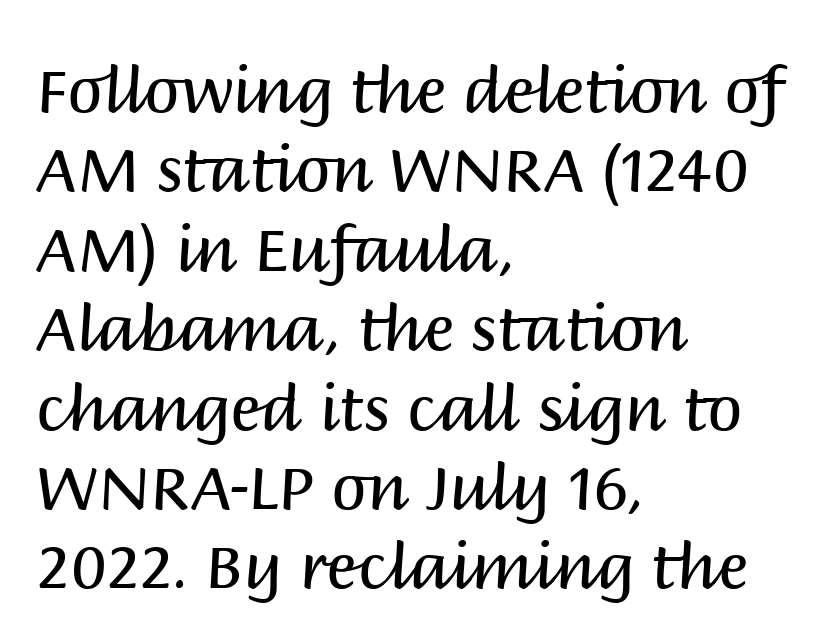
{"serif": "no", "bold": "no", "weight": "regular", "width": "normal", "stroke_contrast": "medium", "x_height": "large", "monospaced": "no", "underline": "no", "align": "left", "line_spacing": "normal", "line_spacing_ratio": 1.26, "letter_spacing": "normal", "letter_spacing_em": 0.0, "glyph_px": 63}
